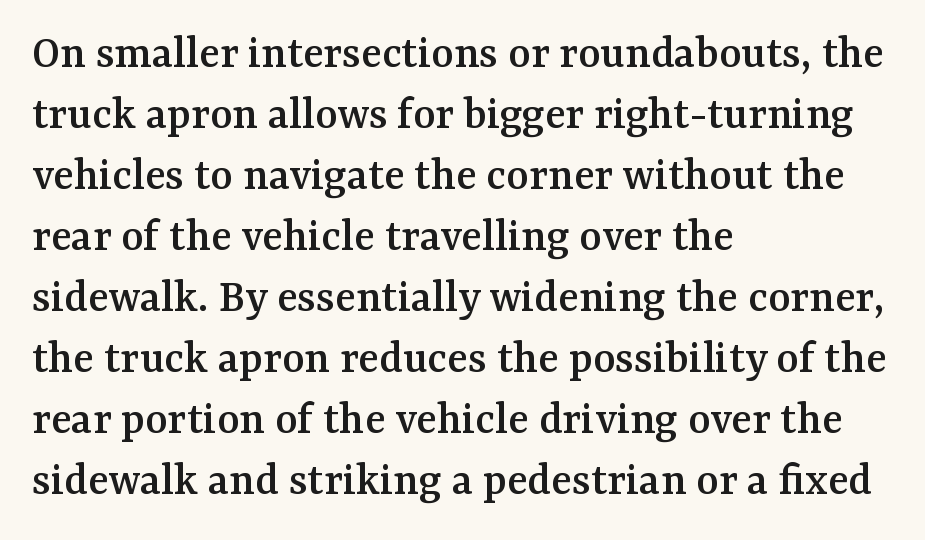
{"serif": "yes", "italic": "no", "width": "normal", "stroke_contrast": "medium", "x_height": "medium", "monospaced": "no", "underline": "no", "align": "left", "line_spacing": "normal", "line_spacing_ratio": 1.27, "letter_spacing": "normal", "letter_spacing_em": 0.0, "glyph_px": 48}
